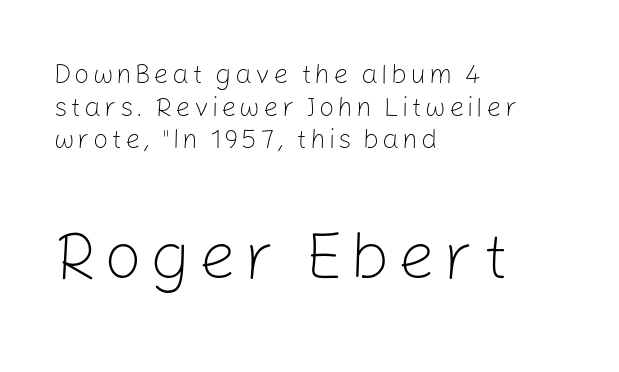
{"serif": "no", "italic": "no", "bold": "no", "weight": "light", "width": "normal", "stroke_contrast": "low", "x_height": "medium", "monospaced": "no", "underline": "no", "align": "left", "line_spacing_ratio": 1.21, "larger_block": "second", "size_ratio": 2.48, "glyph_px": 67}
